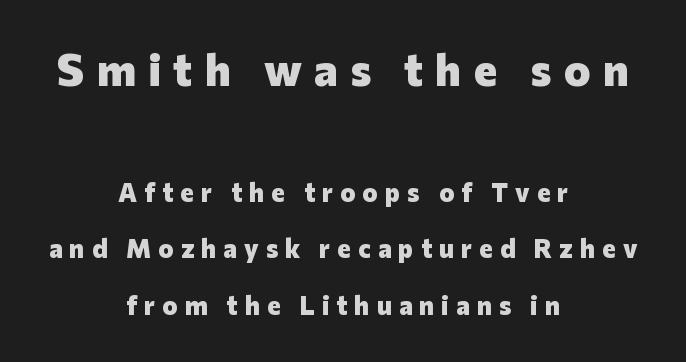
Q: Is the text bold? A: Yes.
Q: Is the text italic (slanted)? A: No, it is upright.
Q: Is the typeface a serif or a sans-serif typeface? A: Sans-serif.
Q: Is the text underlined? A: No.
Q: How is the paragraph aligned? A: Centered.
Q: Is the spacing between letters normal or unusually wide? A: Unusually wide.
Q: Is the spacing between lines tight, normal or loose? A: Loose.
Q: Which block of text is set in a larger size, the first (top) or the second (bottom)? A: The first (top) one.
Q: Width (condensed, normal, or wide)? A: Normal.
Q: Stroke contrast? A: Low.
Q: x-height? A: Medium.
Q: Monospaced? A: No.
